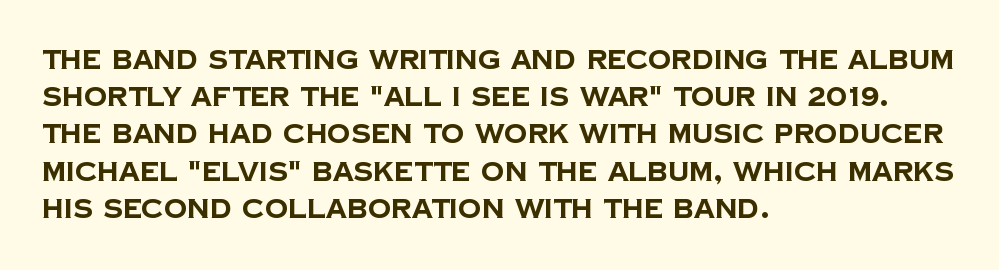
Q: Is the text bold? A: Yes.
Q: Is the text underlined? A: No.
Q: How is the paragraph aligned? A: Left-aligned.
Q: Is the spacing between letters normal or unusually wide? A: Normal.
Q: Is the spacing between lines tight, normal or loose? A: Normal.
